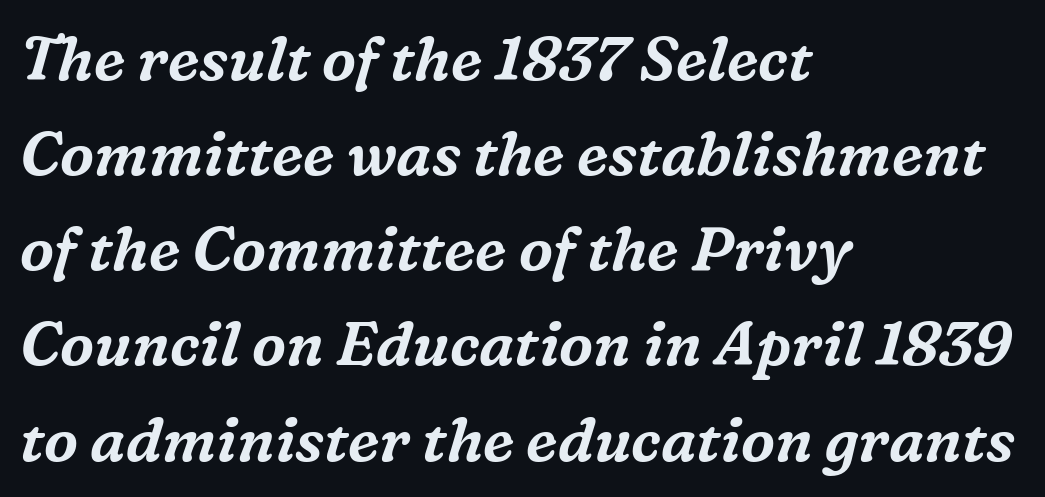
{"serif": "yes", "italic": "yes", "lean": "right", "slant_degrees": 16, "width": "normal", "stroke_contrast": "medium", "x_height": "medium", "monospaced": "no", "underline": "no", "align": "left", "line_spacing": "normal", "line_spacing_ratio": 1.56, "letter_spacing": "normal", "letter_spacing_em": 0.0, "glyph_px": 61}
